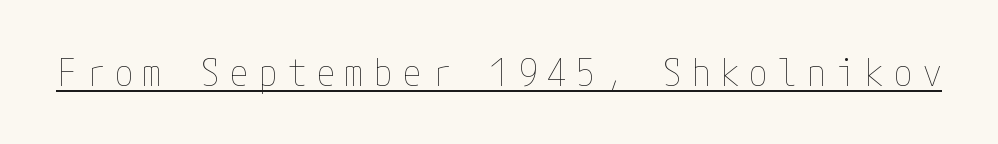
Honestly, the letter spacing is so wide it's the main thing you notice. The letters stand straight up with perfectly vertical stems. Every word sits above its own underline. A quiet, ordinary-to-light weight characterises the typeface.
